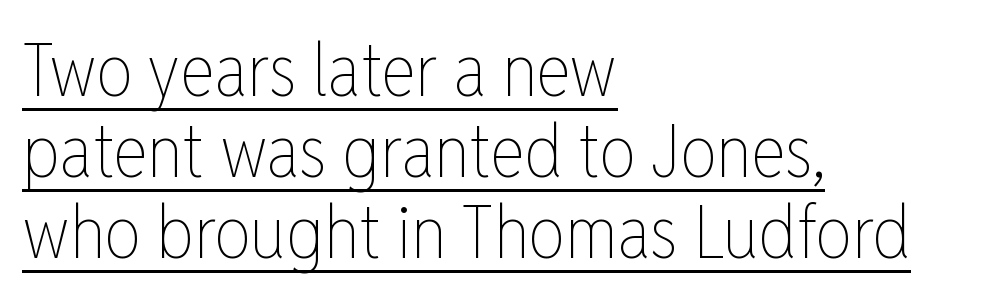
{"italic": "no", "bold": "no", "weight": "thin", "width": "condensed", "stroke_contrast": "low", "x_height": "medium", "monospaced": "no", "underline": "yes", "align": "left", "line_spacing": "tight", "line_spacing_ratio": 1.11, "letter_spacing": "normal", "letter_spacing_em": 0.0, "glyph_px": 73}
